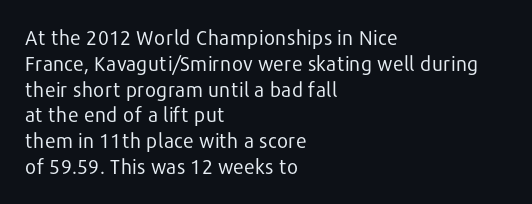
Q: Is the text bold? A: No.
Q: Is the text italic (slanted)? A: No, it is upright.
Q: Is the text underlined? A: No.
Q: How is the paragraph aligned? A: Left-aligned.
Q: Is the spacing between letters normal or unusually wide? A: Normal.
Q: Is the spacing between lines tight, normal or loose? A: Normal.
